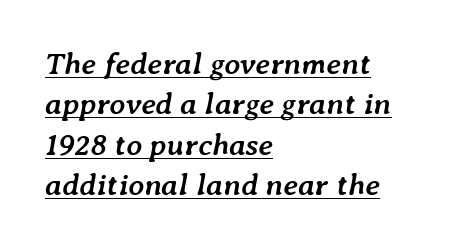
Looks like regular typesetting: each glyph gets only the width it needs. These words are printed bold, with thick strokes throughout. The block of text has a typical density, with ordinary space between rows. Compared with ordinary roman type, these characters are visibly tilted. Decoration check: the copy is underlined. Compared with a centered layout, this one pins lines to the left instead.
